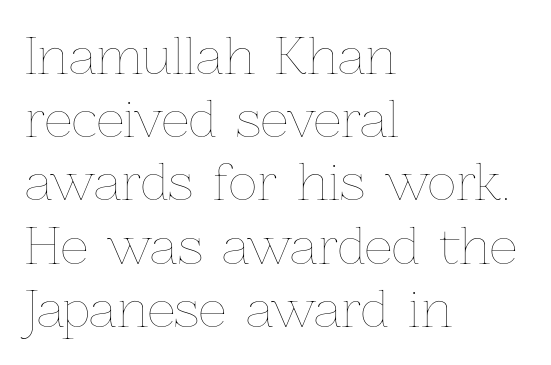
This sample uses an upright cut, with every glyph sitting square on the baseline. Is the stroke heavy? The answer is a plain regular-or-lighter. The lines in this sample share a left origin and differ only in where they stop. The letters sit at their default tracking, neither squeezed nor spread.
